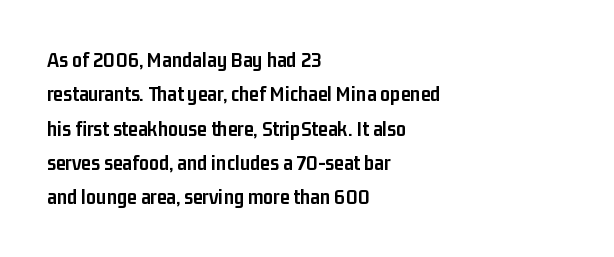
{"italic": "no", "bold": "yes", "underline": "no", "align": "left", "line_spacing": "normal", "line_spacing_ratio": 1.56, "letter_spacing": "normal", "letter_spacing_em": 0.0, "glyph_px": 22}
